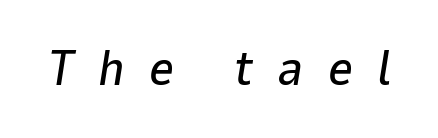
{"italic": "yes", "lean": "right", "slant_degrees": 9, "width": "normal", "stroke_contrast": "low", "x_height": "medium", "monospaced": "no", "underline": "no", "letter_spacing": "wide", "letter_spacing_em": 0.49, "glyph_px": 49}
